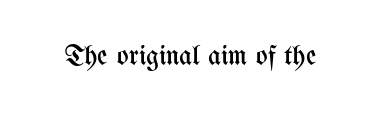
Between one letter and the next there's only the usual sliver of space. This sample has the flowing, uneven cadence of proportional lettering. Tall strokes in this sample are plumb rather than angled. Has an underline been added? It has not.
